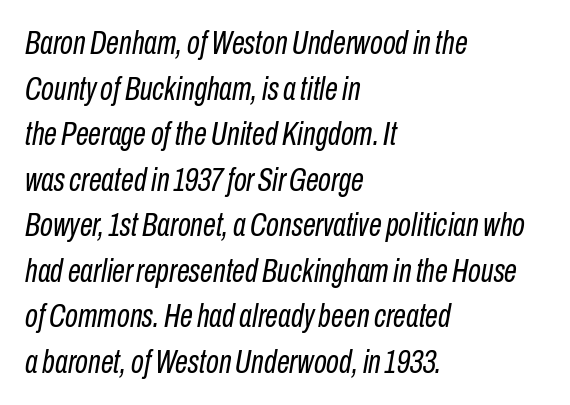
Q: Is the text bold? A: No.
Q: Is the text italic (slanted)? A: Yes, it leans right by about 10 degrees.
Q: Is the text underlined? A: No.
Q: How is the paragraph aligned? A: Left-aligned.
Q: Is the spacing between letters normal or unusually wide? A: Normal.
Q: Is the spacing between lines tight, normal or loose? A: Normal.
Q: Width (condensed, normal, or wide)? A: Condensed.
Q: Stroke contrast? A: Low.
Q: x-height? A: Medium.
Q: Monospaced? A: No.
